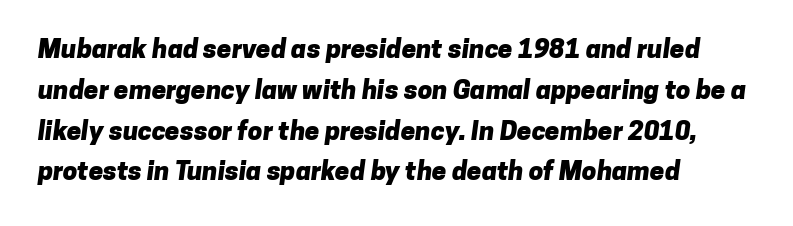
The image shows 26 px bold type; set left-aligned, normal line spacing (1.57x), normal letter spacing, not underlined.
